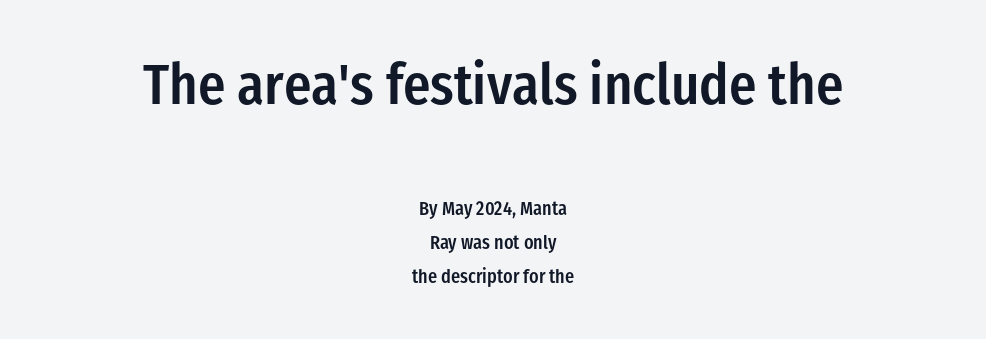
Q: Is the text bold? A: Semi-bold.
Q: Is the text italic (slanted)? A: No, it is upright.
Q: Is the typeface a serif or a sans-serif typeface? A: Sans-serif.
Q: Is the text underlined? A: No.
Q: How is the paragraph aligned? A: Centered.
Q: Is the spacing between letters normal or unusually wide? A: Normal.
Q: Which block of text is set in a larger size, the first (top) or the second (bottom)? A: The first (top) one.
Q: Width (condensed, normal, or wide)? A: Condensed.
Q: Stroke contrast? A: Low.
Q: x-height? A: Medium.
Q: Monospaced? A: No.
